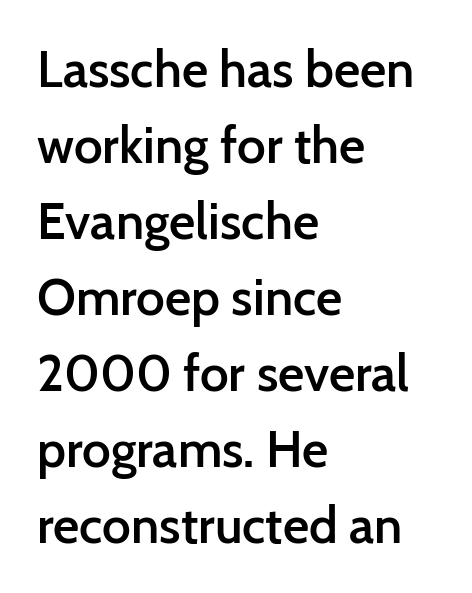
The image shows 51 px semibold sans-serif type, upright; set left-aligned, normal line spacing (1.49x), normal letter spacing, not underlined; low stroke contrast and a medium x-height.
